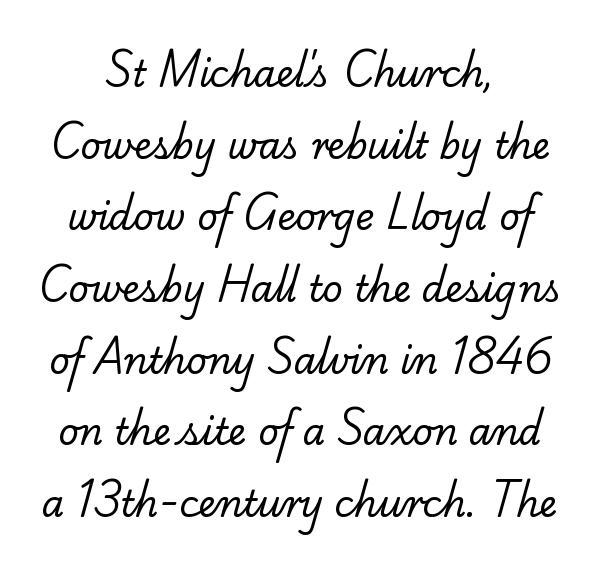
{"bold": "no", "weight": "regular", "width": "normal", "stroke_contrast": "low", "x_height": "small", "monospaced": "no", "underline": "no", "line_spacing": "loose", "line_spacing_ratio": 1.99, "letter_spacing": "normal", "letter_spacing_em": 0.0, "glyph_px": 36}
